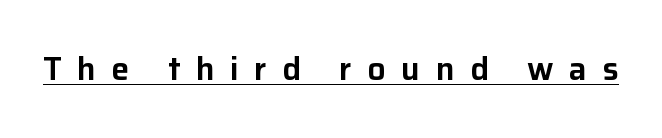
{"serif": "no", "italic": "no", "width": "normal", "stroke_contrast": "low", "x_height": "medium", "monospaced": "no", "underline": "yes", "letter_spacing": "wide", "letter_spacing_em": 0.48, "glyph_px": 32}
